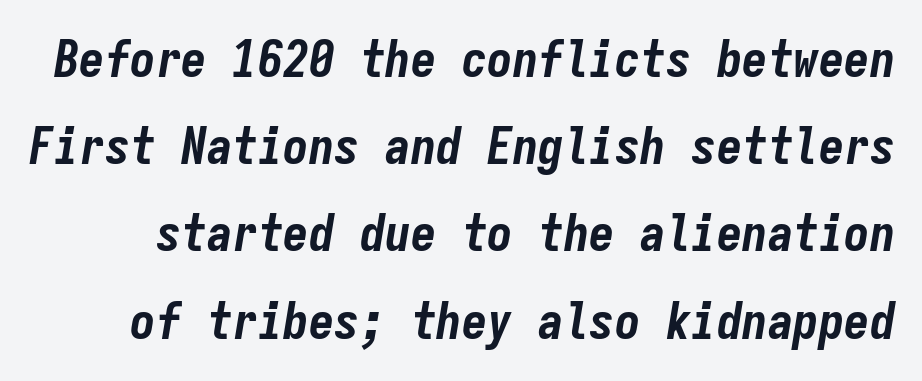
Q: Is the text bold? A: Yes.
Q: Is the text italic (slanted)? A: Yes, it leans right by about 9 degrees.
Q: Is the text underlined? A: No.
Q: Is the spacing between letters normal or unusually wide? A: Normal.
Q: Width (condensed, normal, or wide)? A: Condensed.
Q: Stroke contrast? A: Low.
Q: x-height? A: Medium.
Q: Monospaced? A: Yes.
